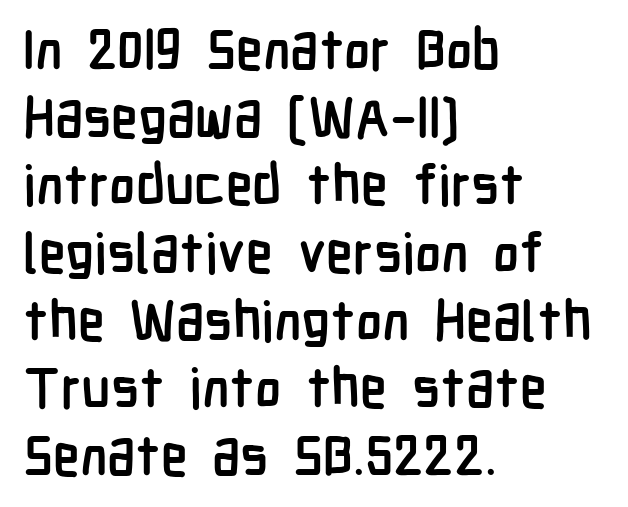
{"serif": "no", "italic": "no", "bold": "yes", "weight": "semibold", "width": "condensed", "stroke_contrast": "low", "x_height": "medium", "monospaced": "no", "underline": "no", "align": "left", "line_spacing_ratio": 1.23, "letter_spacing": "normal", "letter_spacing_em": 0.0, "glyph_px": 55}
